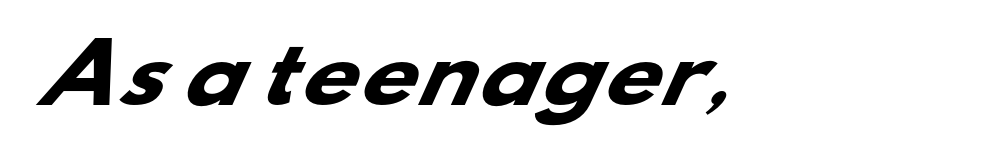
The image shows 79 px heavy, wide sans-serif type; set left-aligned, normal letter spacing, not underlined; low stroke contrast and a small x-height.
